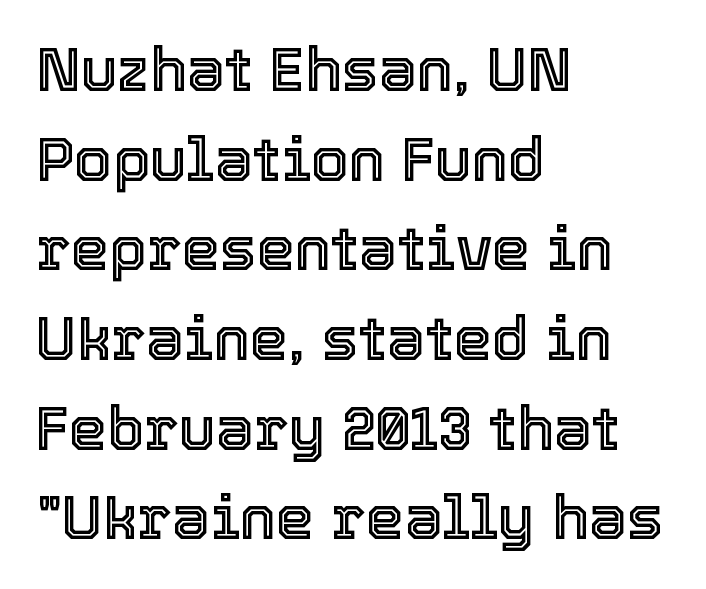
Q: Is the text italic (slanted)? A: No, it is upright.
Q: Is the text underlined? A: No.
Q: How is the paragraph aligned? A: Left-aligned.
Q: Is the spacing between letters normal or unusually wide? A: Normal.
Q: Is the spacing between lines tight, normal or loose? A: Normal.
Q: Width (condensed, normal, or wide)? A: Normal.
Q: x-height? A: Medium.
Q: Monospaced? A: No.
